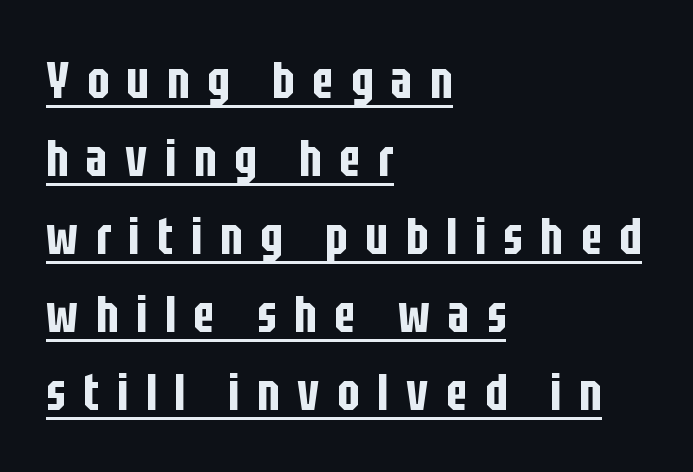
{"serif": "no", "italic": "no", "width": "condensed", "stroke_contrast": "low", "x_height": "large", "monospaced": "no", "underline": "yes", "align": "left", "line_spacing": "normal", "line_spacing_ratio": 1.5, "letter_spacing": "wide", "letter_spacing_em": 0.34, "glyph_px": 52}
